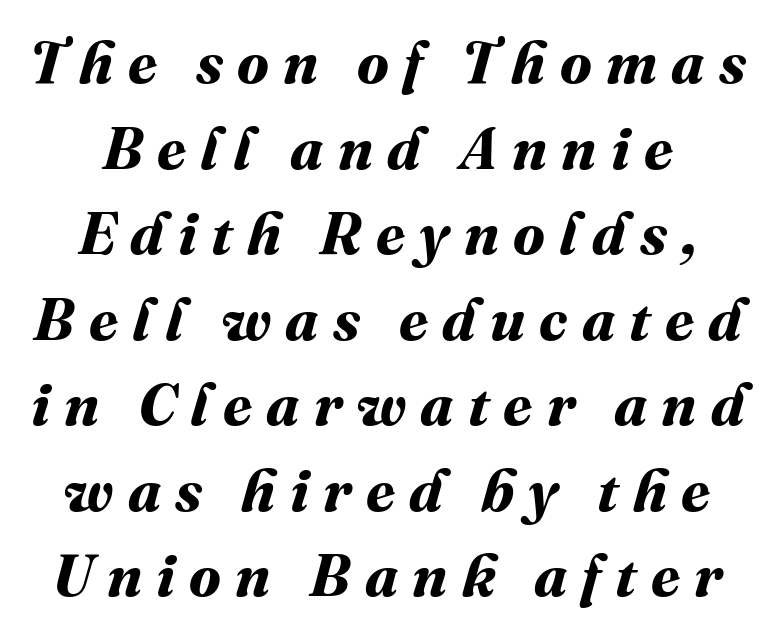
Q: Is the text bold? A: Yes.
Q: Is the text underlined? A: No.
Q: Is the spacing between letters normal or unusually wide? A: Unusually wide.
Q: Is the spacing between lines tight, normal or loose? A: Normal.
Q: Width (condensed, normal, or wide)? A: Normal.
Q: Stroke contrast? A: Medium.
Q: x-height? A: Medium.
Q: Monospaced? A: No.
